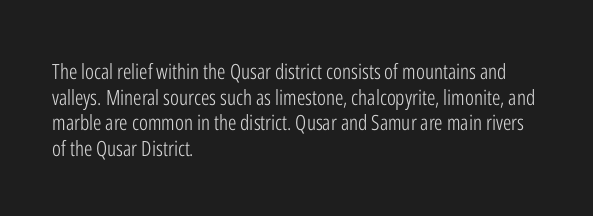
The image shows 21 px text type, upright; set left-aligned, line spacing 1.22x, normal letter spacing, not underlined.
